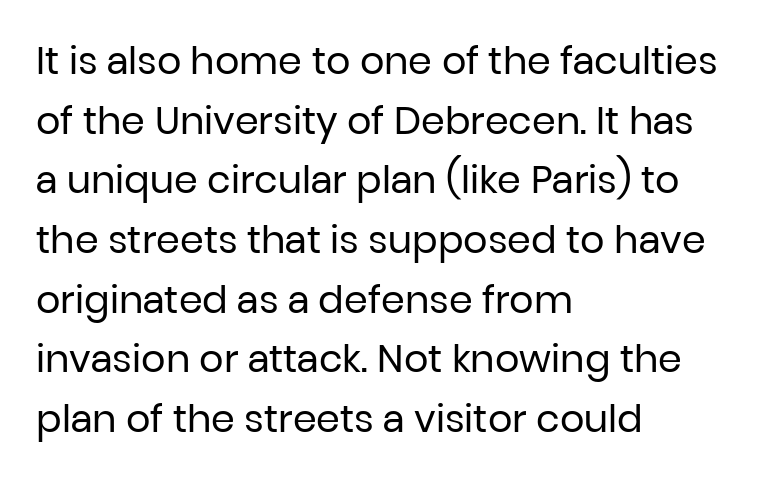
Horizontally, the lines are justified to the leading edge only. Caption: standard tracking, unaltered. The space beneath each line is pristine and unruled. The rendering shows plain stroke endings on the letterforms — a sans-serif design.
